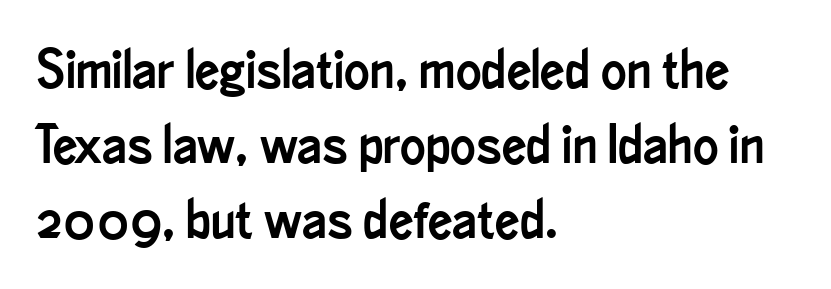
{"serif": "no", "italic": "no", "width": "condensed", "stroke_contrast": "low", "x_height": "small", "monospaced": "no", "underline": "no", "align": "left", "line_spacing": "normal", "line_spacing_ratio": 1.39, "letter_spacing": "normal", "letter_spacing_em": 0.0, "glyph_px": 54}
